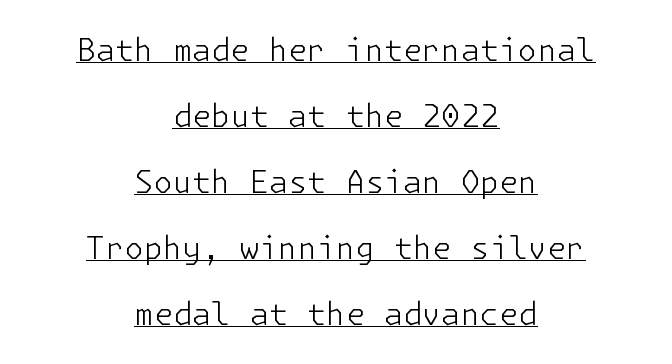
Q: Is the text bold? A: No.
Q: Is the text italic (slanted)? A: No, it is upright.
Q: Is the typeface a serif or a sans-serif typeface? A: Sans-serif.
Q: Is the text underlined? A: Yes.
Q: How is the paragraph aligned? A: Centered.
Q: Is the spacing between letters normal or unusually wide? A: Normal.
Q: Is the spacing between lines tight, normal or loose? A: Loose.
Q: Width (condensed, normal, or wide)? A: Normal.
Q: Stroke contrast? A: Low.
Q: x-height? A: Medium.
